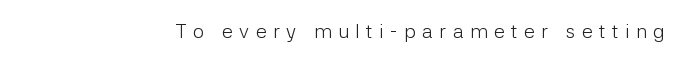
{"italic": "no", "bold": "no", "underline": "no", "letter_spacing": "wide", "letter_spacing_em": 0.32, "glyph_px": 20}
